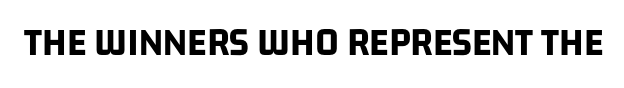
Q: Is the text bold? A: Yes.
Q: Is the typeface a serif or a sans-serif typeface? A: Sans-serif.
Q: Is the text underlined? A: No.
Q: Is the spacing between letters normal or unusually wide? A: Normal.
Q: Width (condensed, normal, or wide)? A: Condensed.
Q: Stroke contrast? A: Low.
Q: x-height? A: Large.
Q: Monospaced? A: No.
